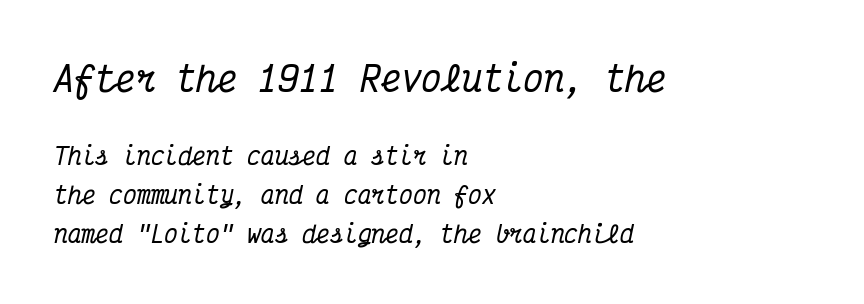
Q: Is the text italic (slanted)? A: Yes, it leans right by about 12 degrees.
Q: Is the typeface a serif or a sans-serif typeface? A: Serif.
Q: Is the text underlined? A: No.
Q: How is the paragraph aligned? A: Left-aligned.
Q: Is the spacing between letters normal or unusually wide? A: Normal.
Q: Is the spacing between lines tight, normal or loose? A: Normal.
Q: Which block of text is set in a larger size, the first (top) or the second (bottom)? A: The first (top) one.
Q: Width (condensed, normal, or wide)? A: Condensed.
Q: Stroke contrast? A: Medium.
Q: x-height? A: Medium.
Q: Monospaced? A: Yes.
